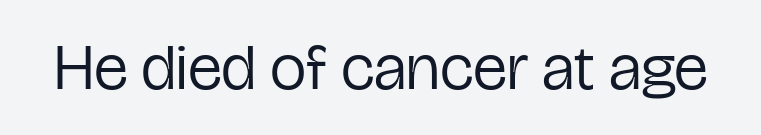
{"serif": "no", "italic": "no", "bold": "no", "weight": "regular", "width": "condensed", "stroke_contrast": "low", "x_height": "medium", "monospaced": "no", "underline": "no", "letter_spacing": "normal", "letter_spacing_em": 0.0, "glyph_px": 65}
